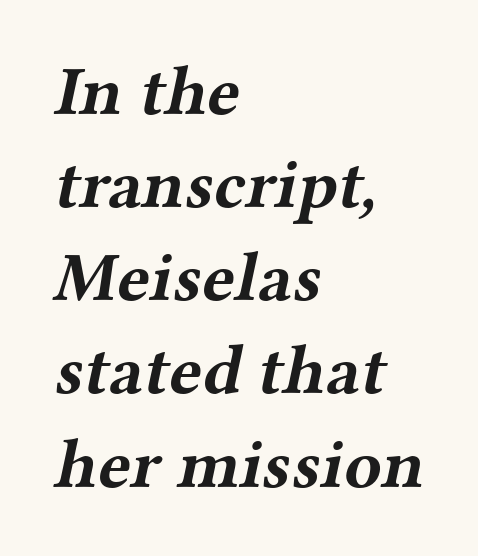
The foot of each line stays bare and open. These lines are composed in type with serifs. The horizontal fit of the characters is conventional and even. This block has exactly the height ordinary leading produces. Thick stems and heavy bowls — unmistakably bold. A typesetter would call this proportional, since set widths differ per character.
